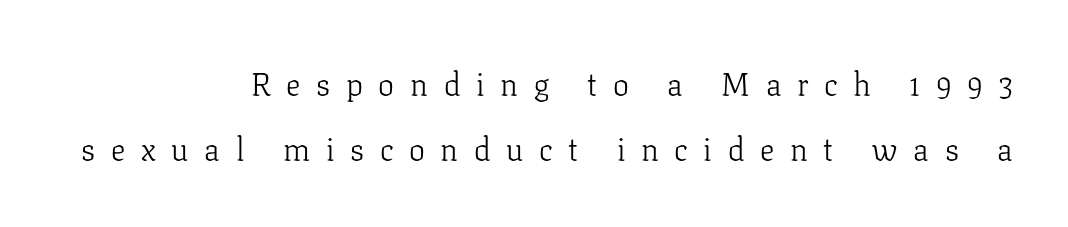
Each word looks stretched out because of the extra space between its letters. Every stem runs plumb, perpendicular to the baseline. This reads as an unemphasized weight, regular at the heaviest. Does the copy run flush right? Yes — the right margin is perfectly even. The passage shown is typed in a proportional face where columns would drift.
